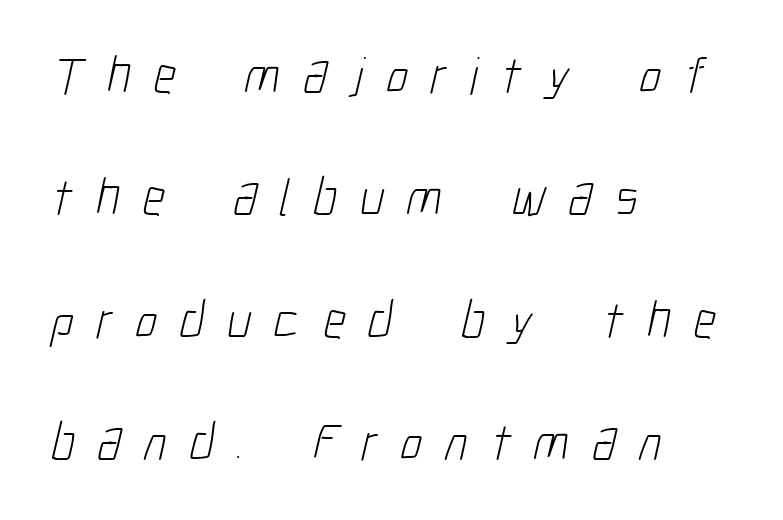
Q: Is the text bold? A: No.
Q: Is the typeface a serif or a sans-serif typeface? A: Sans-serif.
Q: Is the text underlined? A: No.
Q: How is the paragraph aligned? A: Left-aligned.
Q: Is the spacing between letters normal or unusually wide? A: Unusually wide.
Q: Is the spacing between lines tight, normal or loose? A: Loose.
Q: Width (condensed, normal, or wide)? A: Condensed.
Q: Stroke contrast? A: Low.
Q: x-height? A: Medium.
Q: Monospaced? A: No.
